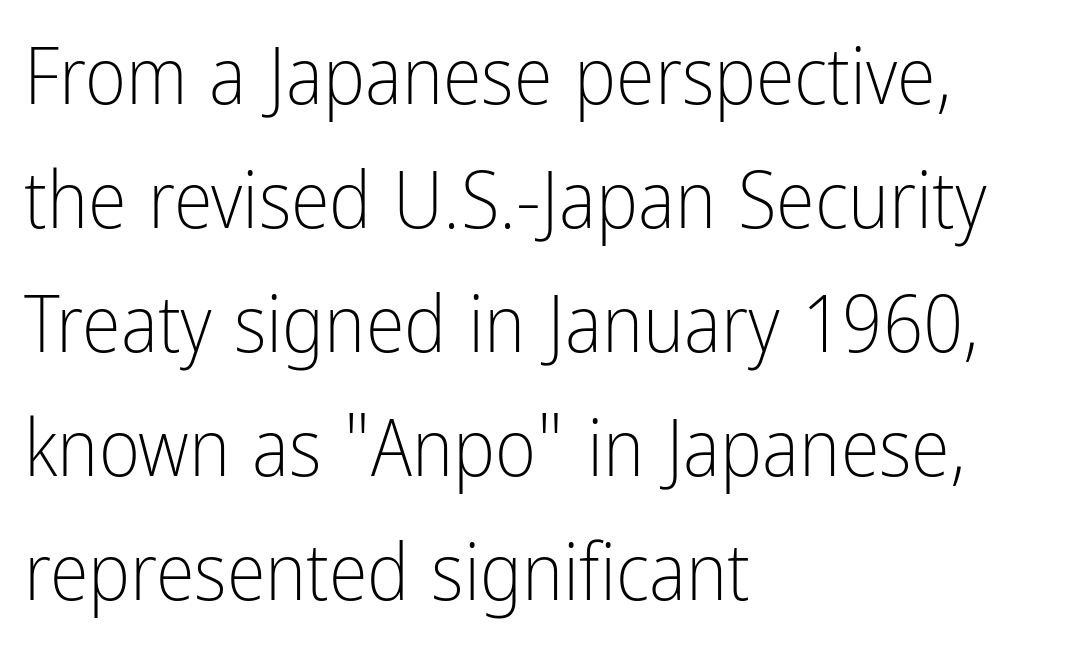
Every stem runs plumb, perpendicular to the baseline. Plain, unruled lines of type. Horizontal bands of white between lines are of average thickness. Looks like regular typesetting: each glyph gets only the width it needs. How are the letters spaced? Ordinarily, with no added tracking.
